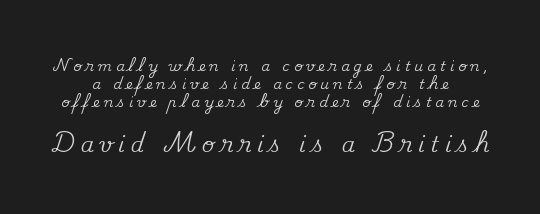
{"underline": "no", "line_spacing": "normal", "line_spacing_ratio": 1.28, "letter_spacing": "wide", "letter_spacing_em": 0.29, "larger_block": "second", "size_ratio": 1.5, "glyph_px": 21}
